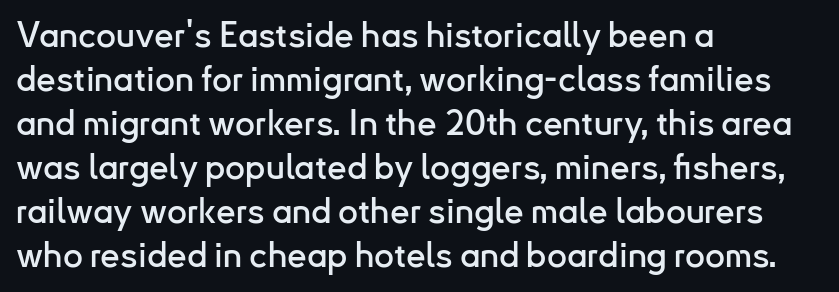
The image shows 35 px sans-serif type, upright; set left-aligned, normal line spacing (1.26x), normal letter spacing, not underlined; low stroke contrast and a small x-height.
